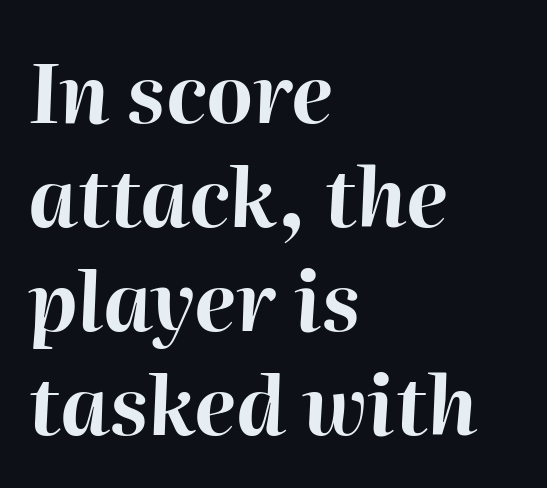
Q: Is the text bold? A: Yes.
Q: Is the text italic (slanted)? A: Yes, it leans right by about 2 degrees.
Q: Is the text underlined? A: No.
Q: How is the paragraph aligned? A: Left-aligned.
Q: Is the spacing between letters normal or unusually wide? A: Normal.
Q: Is the spacing between lines tight, normal or loose? A: Normal.
Q: Width (condensed, normal, or wide)? A: Normal.
Q: Stroke contrast? A: High.
Q: x-height? A: Medium.
Q: Monospaced? A: No.
